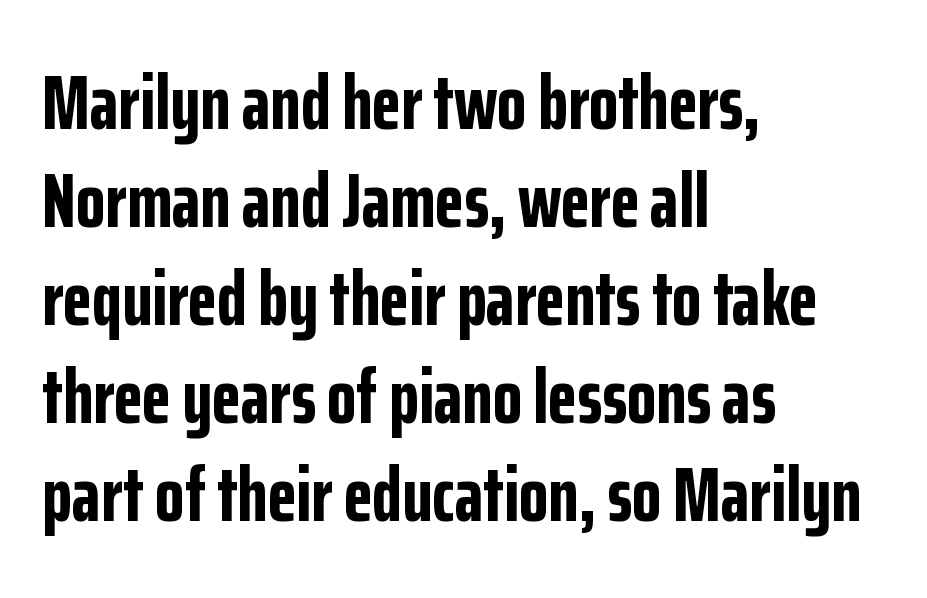
{"serif": "no", "italic": "no", "bold": "yes", "weight": "bold", "width": "condensed", "stroke_contrast": "low", "x_height": "medium", "monospaced": "no", "underline": "no", "align": "left", "line_spacing": "normal", "line_spacing_ratio": 1.29, "letter_spacing": "normal", "letter_spacing_em": 0.0, "glyph_px": 76}
